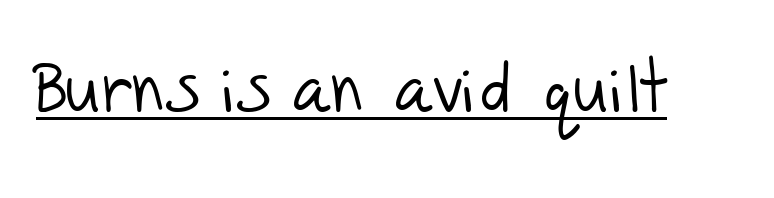
{"serif": "no", "bold": "no", "weight": "light", "width": "normal", "stroke_contrast": "low", "x_height": "large", "monospaced": "no", "underline": "yes", "letter_spacing": "normal", "letter_spacing_em": 0.0, "glyph_px": 68}
